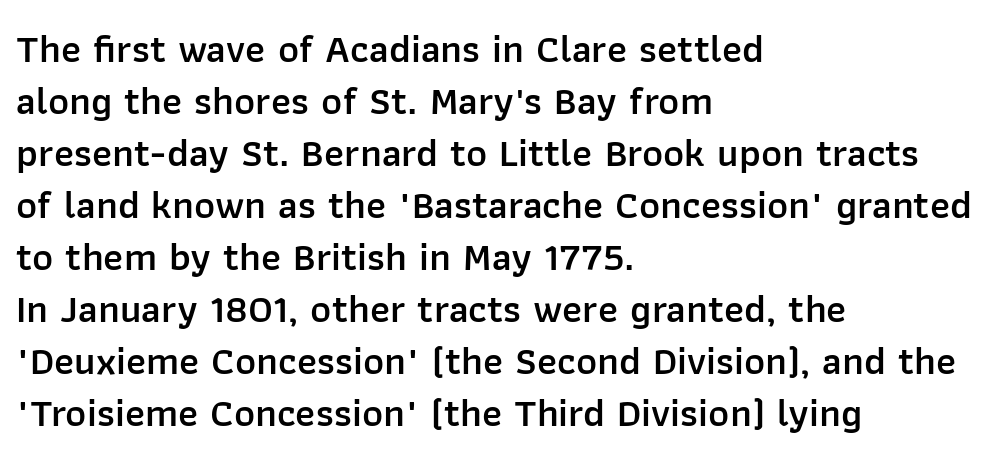
Q: Is the text bold? A: Semi-bold.
Q: Is the text italic (slanted)? A: No, it is upright.
Q: Is the typeface a serif or a sans-serif typeface? A: Sans-serif.
Q: Is the text underlined? A: No.
Q: How is the paragraph aligned? A: Left-aligned.
Q: Is the spacing between letters normal or unusually wide? A: Normal.
Q: Is the spacing between lines tight, normal or loose? A: Normal.
Q: Width (condensed, normal, or wide)? A: Normal.
Q: Stroke contrast? A: Low.
Q: x-height? A: Medium.
Q: Monospaced? A: No.
